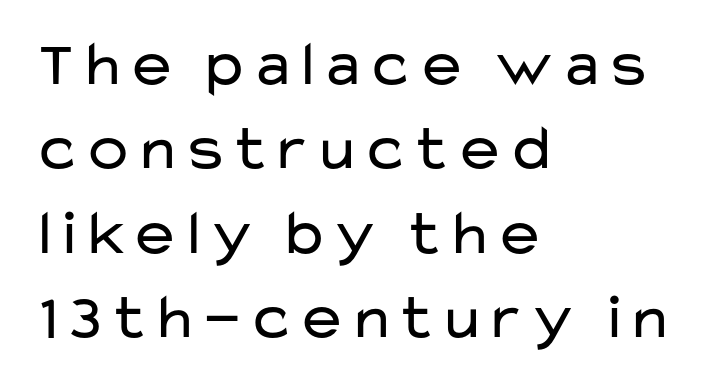
The image shows 64 px regular-weight, wide sans-serif type, upright; set left-aligned, normal line spacing (1.32x), normal letter spacing, not underlined; low stroke contrast and a medium x-height.
